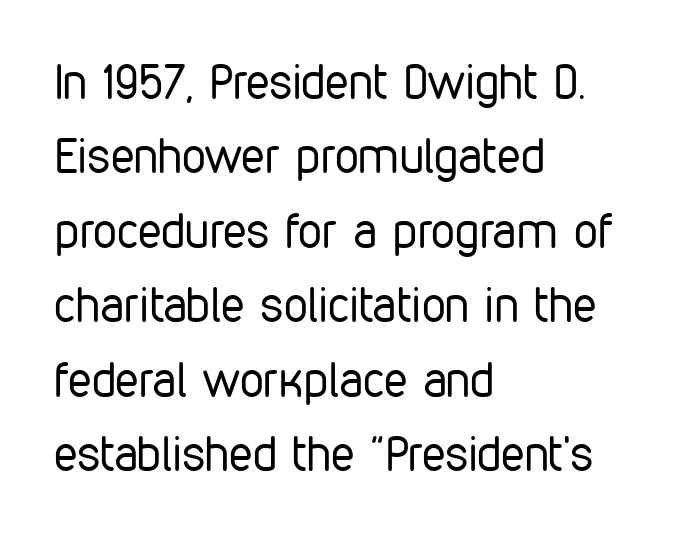
A bare baseline throughout the passage. Leading: standard. Is the stroke heavy? The answer is a plain regular-or-lighter. Line starts are locked; line ends wander. Posture: straight, roman, zero tilt. Tracking value appears to be zero — textbook default spacing.
